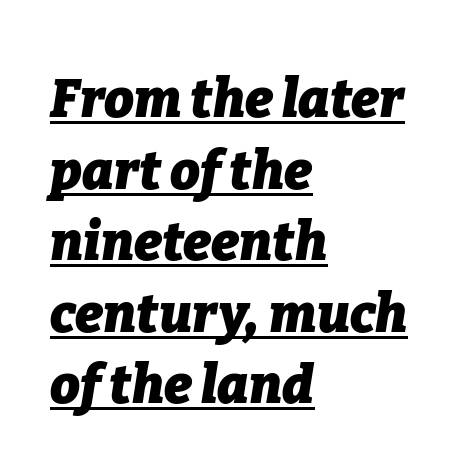
The image shows 53 px heavy type, italic (leaning right); set left-aligned, normal line spacing (1.35x), normal letter spacing, underlined; low stroke contrast and a medium x-height.
